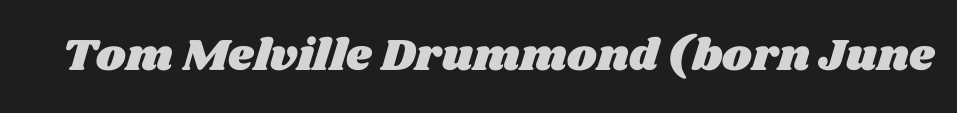
Q: Is the text underlined? A: No.
Q: Is the spacing between letters normal or unusually wide? A: Normal.
Q: Width (condensed, normal, or wide)? A: Wide.
Q: Stroke contrast? A: Medium.
Q: x-height? A: Large.
Q: Monospaced? A: No.
